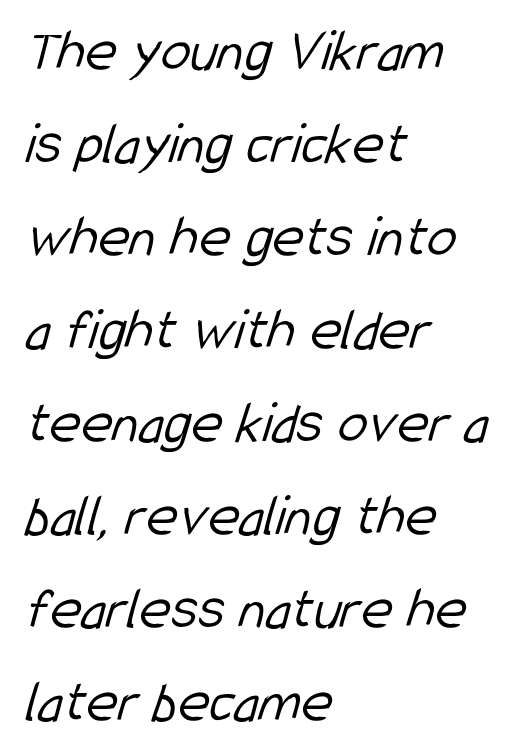
{"serif": "no", "bold": "no", "weight": "light", "width": "condensed", "stroke_contrast": "low", "x_height": "medium", "monospaced": "no", "underline": "no", "align": "left", "line_spacing": "normal", "line_spacing_ratio": 1.55, "letter_spacing": "normal", "letter_spacing_em": 0.0, "glyph_px": 60}
